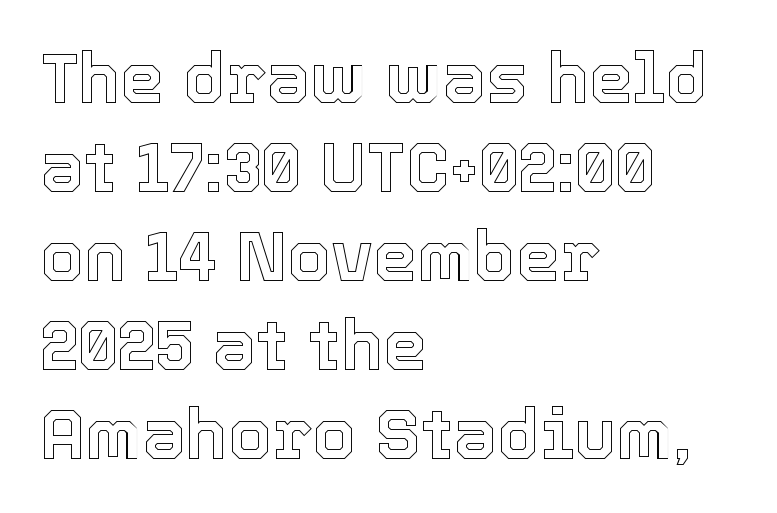
In CSS terms this would be text-align: left. The area under the type is left untouched. The horizontal fit of the characters is conventional and even. The axis of the letterforms is exactly vertical.
